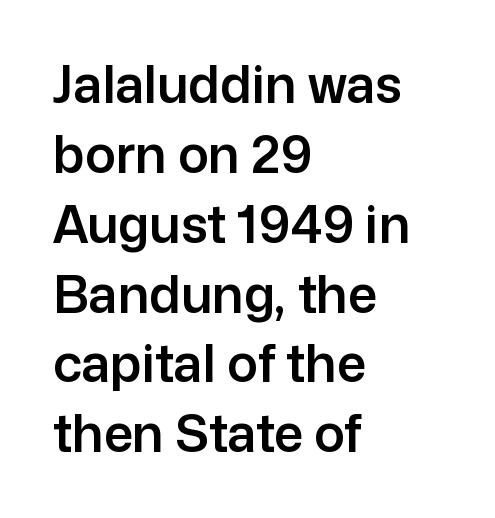
A normal amount of white space separates one row of letters from the next. The paragraph has a hard left edge and a soft right edge. Caption: standard tracking, unaltered. Style check: upright. The rendering uses natural spacing where letterforms have individual widths.
